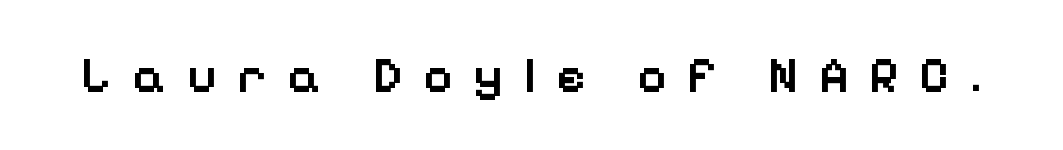
Q: Is the text bold? A: Semi-bold.
Q: Is the text italic (slanted)? A: No, it is upright.
Q: Is the typeface a serif or a sans-serif typeface? A: Sans-serif.
Q: Is the text underlined? A: No.
Q: Is the spacing between letters normal or unusually wide? A: Unusually wide.
Q: Width (condensed, normal, or wide)? A: Normal.
Q: Stroke contrast? A: Low.
Q: x-height? A: Medium.
Q: Monospaced? A: No.
